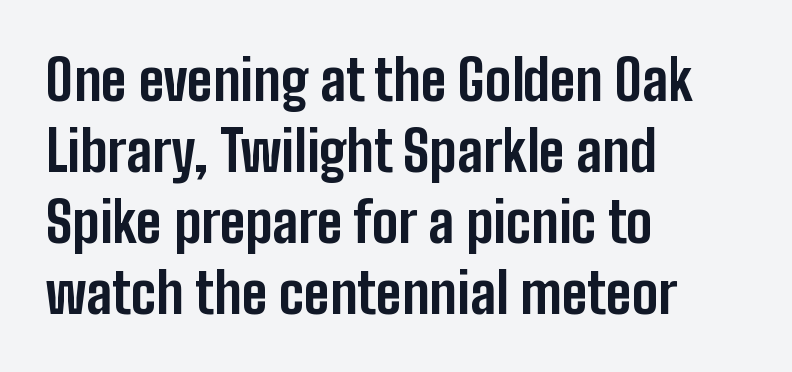
Q: Is the text bold? A: Yes.
Q: Is the text italic (slanted)? A: No, it is upright.
Q: Is the typeface a serif or a sans-serif typeface? A: Sans-serif.
Q: Is the text underlined? A: No.
Q: How is the paragraph aligned? A: Left-aligned.
Q: Is the spacing between letters normal or unusually wide? A: Normal.
Q: Is the spacing between lines tight, normal or loose? A: Normal.
Q: Width (condensed, normal, or wide)? A: Condensed.
Q: Stroke contrast? A: Low.
Q: x-height? A: Medium.
Q: Monospaced? A: No.
